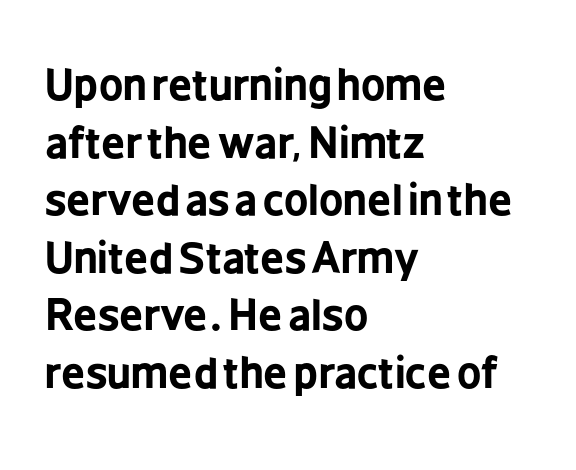
Words float on clear page, feet unadorned. These lines are rendered in a variable-pitch font. The characters display no serif detailing; their extremities are plain. Italic: no, the glyphs are upright roman. This sample is left-justified, so line endings fall wherever the words run out.
